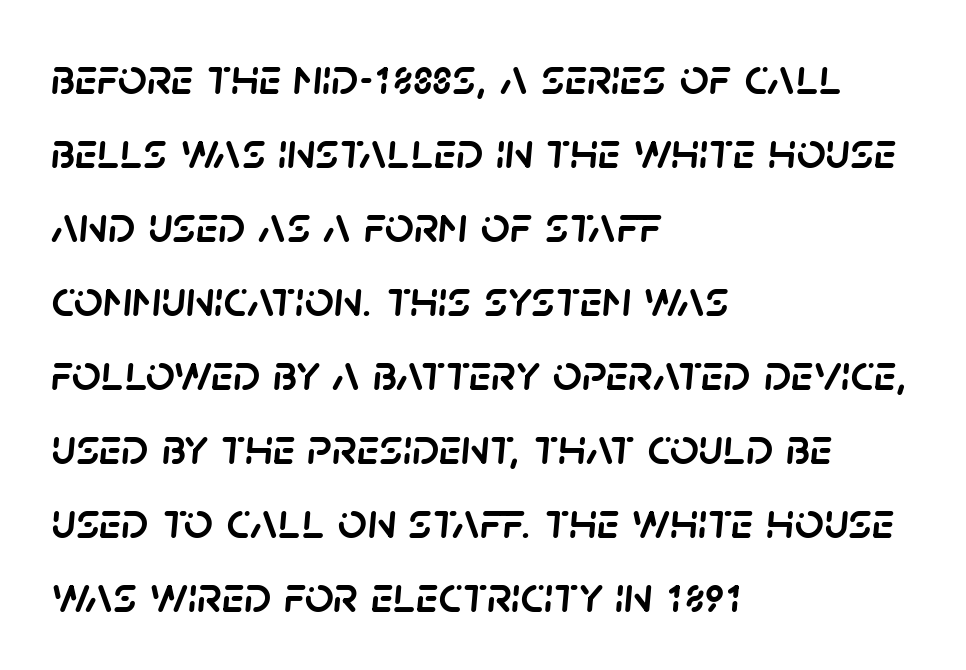
Q: Is the text italic (slanted)? A: Yes, it leans right by about 5 degrees.
Q: Is the text underlined? A: No.
Q: How is the paragraph aligned? A: Left-aligned.
Q: Is the spacing between letters normal or unusually wide? A: Normal.
Q: Is the spacing between lines tight, normal or loose? A: Normal.
Q: Width (condensed, normal, or wide)? A: Normal.
Q: Stroke contrast? A: Low.
Q: x-height? A: Large.
Q: Monospaced? A: No.
